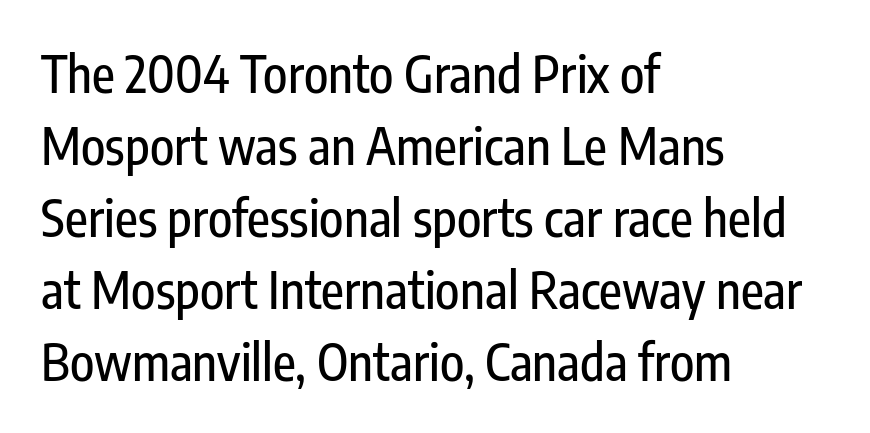
The face used here is rendered with its standard letterfit. The glyphs are unaccompanied by any horizontal stroke below them. Characters remain perfectly vertical along every line. Leftover space on each line is placed entirely after the last word. Each new line begins a customary step beneath the previous one.
